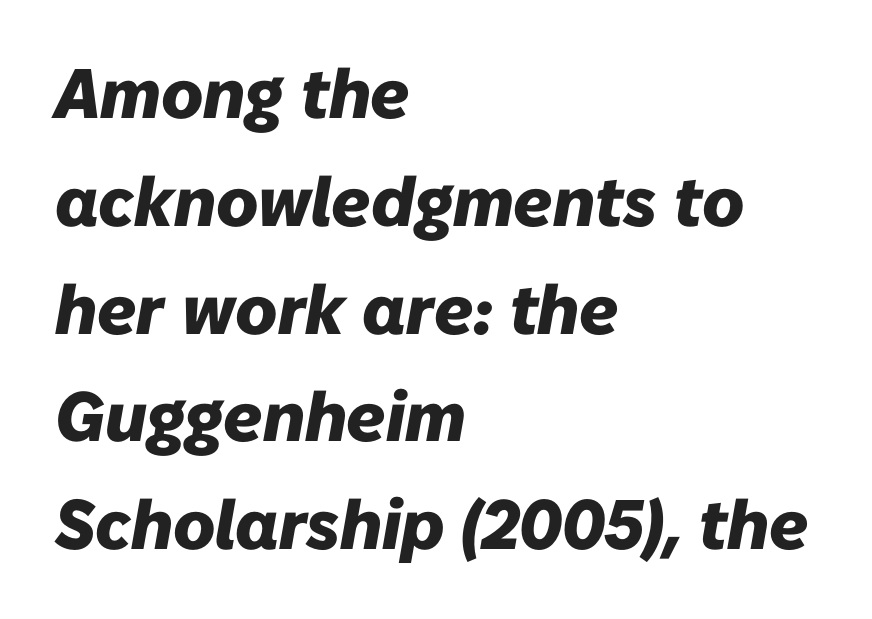
Q: Is the text bold? A: Yes.
Q: Is the text italic (slanted)? A: Yes, it leans right by about 10 degrees.
Q: Is the text underlined? A: No.
Q: How is the paragraph aligned? A: Left-aligned.
Q: Is the spacing between letters normal or unusually wide? A: Normal.
Q: Is the spacing between lines tight, normal or loose? A: Normal.
Q: Width (condensed, normal, or wide)? A: Normal.
Q: Stroke contrast? A: Low.
Q: x-height? A: Medium.
Q: Monospaced? A: No.
